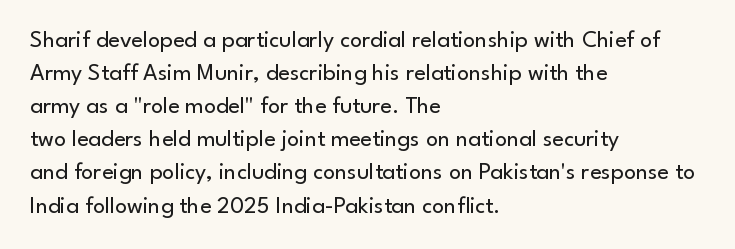
The image shows 24 px text type, upright; set left-aligned, normal line spacing (1.38x), normal letter spacing, not underlined.
